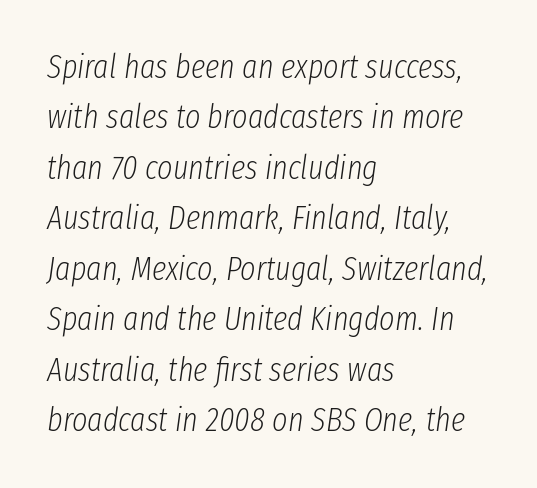
Q: Is the text bold? A: No.
Q: Is the text italic (slanted)? A: Yes, it leans right by about 8 degrees.
Q: Is the text underlined? A: No.
Q: How is the paragraph aligned? A: Left-aligned.
Q: Is the spacing between letters normal or unusually wide? A: Normal.
Q: Is the spacing between lines tight, normal or loose? A: Normal.
Q: Width (condensed, normal, or wide)? A: Condensed.
Q: Stroke contrast? A: Low.
Q: x-height? A: Medium.
Q: Monospaced? A: No.
